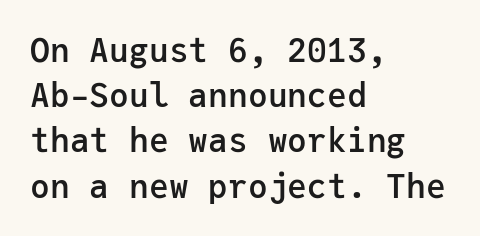
{"serif": "no", "italic": "no", "bold": "semi", "weight": "semibold", "width": "normal", "stroke_contrast": "low", "x_height": "medium", "monospaced": "yes", "underline": "no", "align": "left", "line_spacing": "normal", "line_spacing_ratio": 1.37, "letter_spacing": "normal", "letter_spacing_em": 0.0, "glyph_px": 33}
